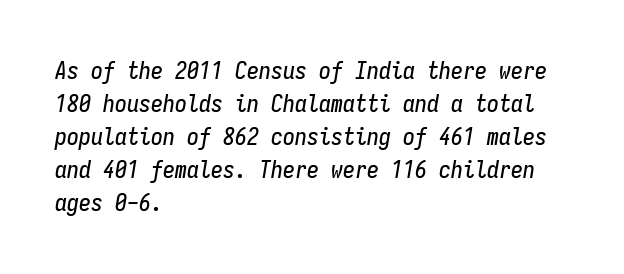
The image shows 24 px text type, italic (leaning right); set left-aligned, normal line spacing (1.38x), normal letter spacing, not underlined.
